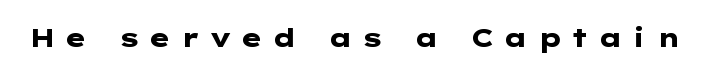
The image shows 26 px bold type, upright; set unusually wide letter spacing (+0.35 em), not underlined.
